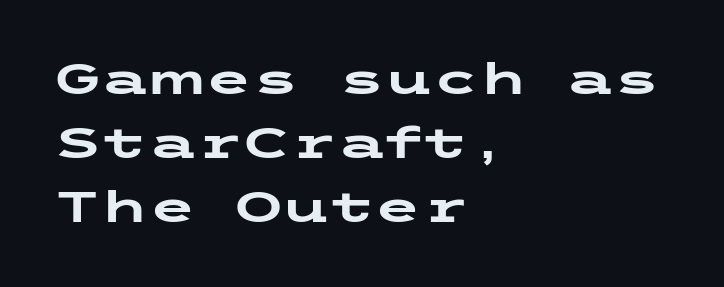
Tracking value appears to be zero — textbook default spacing. Summary of vertical rhythm: regular, with standard interline spacing. Every character sits straight up, as roman type does. Horizontal alignment here is leftward, the default for most running prose. Glance below the letters and you will spot only blank space. The text was rendered using a sans face with plain stroke endings.
